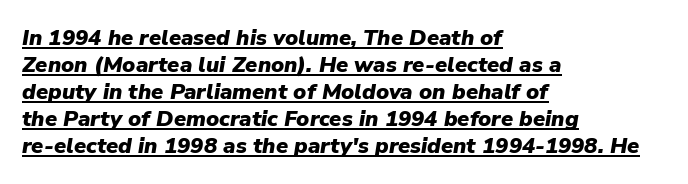
Q: Is the text bold? A: Yes.
Q: Is the text italic (slanted)? A: Yes, it leans right by about 9 degrees.
Q: Is the text underlined? A: Yes.
Q: How is the paragraph aligned? A: Left-aligned.
Q: Is the spacing between letters normal or unusually wide? A: Normal.
